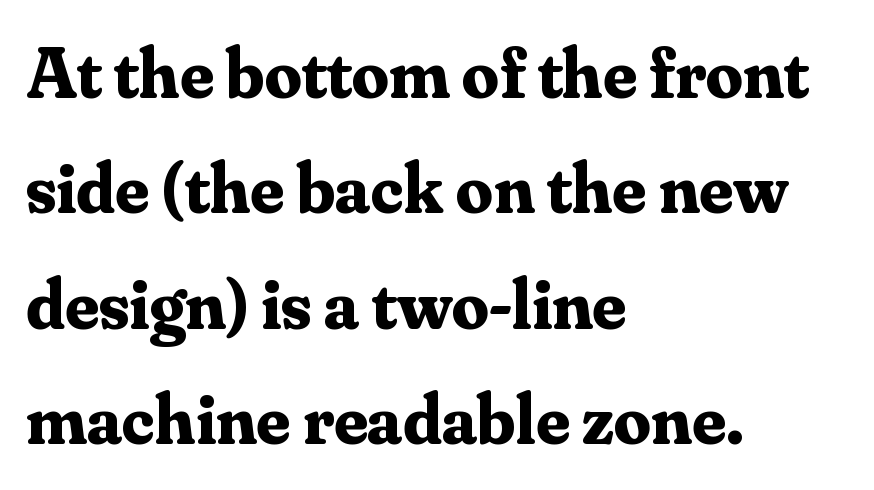
The image shows 73 px bold serif type, upright; set left-aligned, normal line spacing (1.58x), normal letter spacing, not underlined; medium stroke contrast and a small x-height.
